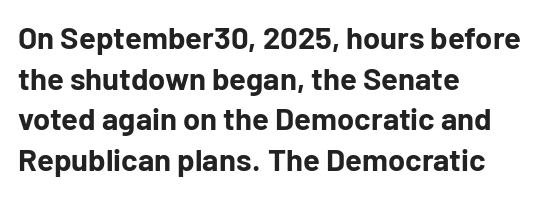
{"serif": "no", "italic": "no", "bold": "yes", "weight": "bold", "width": "normal", "stroke_contrast": "low", "x_height": "medium", "monospaced": "no", "underline": "no", "align": "left", "line_spacing": "normal", "line_spacing_ratio": 1.31, "letter_spacing": "normal", "letter_spacing_em": 0.0, "glyph_px": 31}
